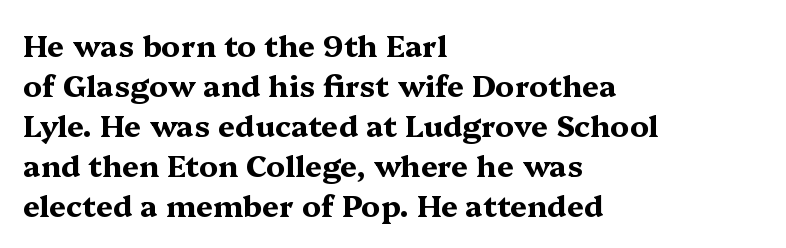
The image shows 30 px bold, wide serif type, upright; set left-aligned, normal line spacing (1.33x), normal letter spacing, not underlined; medium stroke contrast and a medium x-height.
